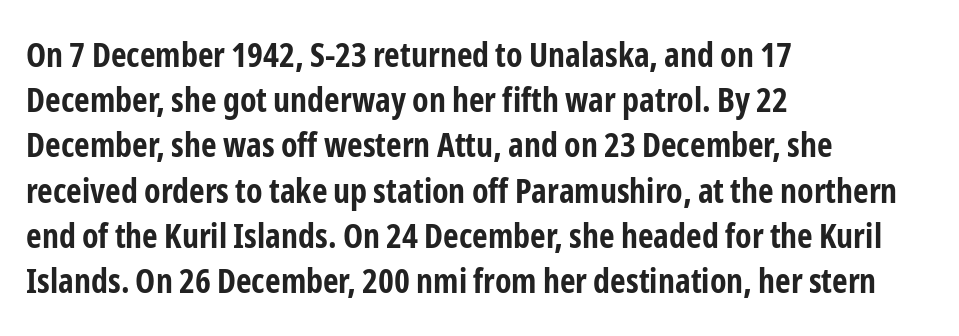
The image shows 34 px bold, condensed sans-serif type, upright; set left-aligned, normal line spacing (1.33x), normal letter spacing, not underlined; low stroke contrast and a medium x-height.
